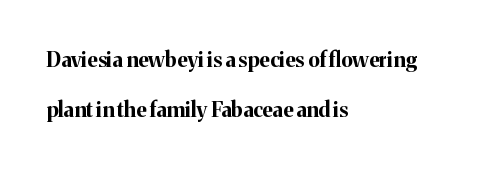
Q: Is the text bold? A: Yes.
Q: Is the text italic (slanted)? A: No, it is upright.
Q: Is the text underlined? A: No.
Q: How is the paragraph aligned? A: Left-aligned.
Q: Is the spacing between letters normal or unusually wide? A: Normal.
Q: Is the spacing between lines tight, normal or loose? A: Loose.
